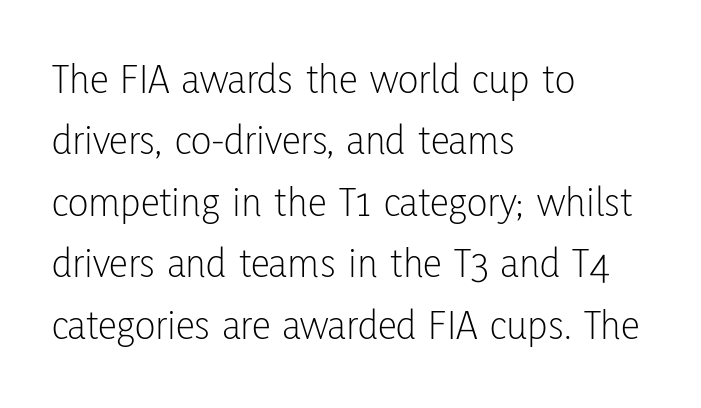
The type sits square on the baseline with zero lean. Interline gaps are of average width in this sample. Heft: none added — not bold. No word sits above an underline.
